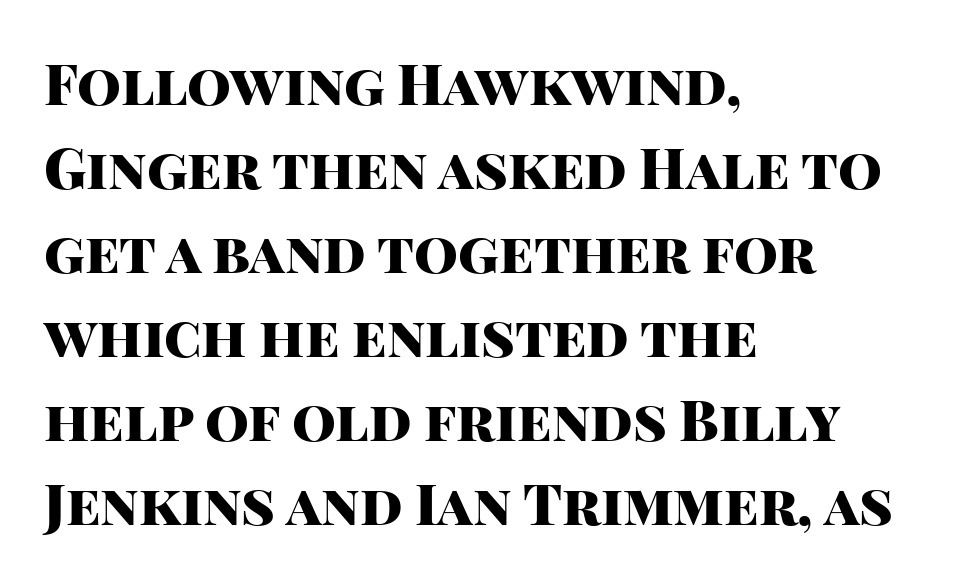
Q: Is the text bold? A: Yes.
Q: Is the text italic (slanted)? A: No, it is upright.
Q: Is the typeface a serif or a sans-serif typeface? A: Sans-serif.
Q: Is the text underlined? A: No.
Q: How is the paragraph aligned? A: Left-aligned.
Q: Is the spacing between letters normal or unusually wide? A: Normal.
Q: Is the spacing between lines tight, normal or loose? A: Normal.
Q: Width (condensed, normal, or wide)? A: Normal.
Q: Stroke contrast? A: High.
Q: x-height? A: Large.
Q: Monospaced? A: No.
